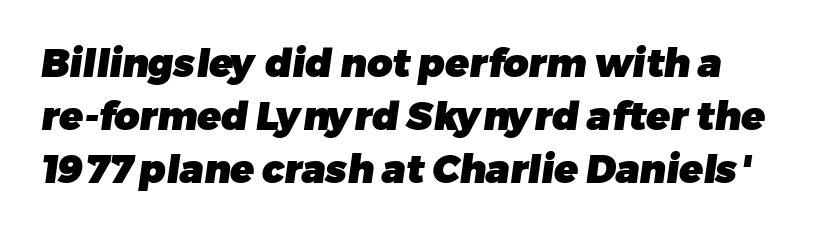
{"serif": "no", "bold": "yes", "weight": "heavy", "width": "normal", "stroke_contrast": "low", "x_height": "medium", "monospaced": "no", "underline": "no", "line_spacing": "normal", "line_spacing_ratio": 1.36, "letter_spacing": "normal", "letter_spacing_em": 0.0, "glyph_px": 39}
